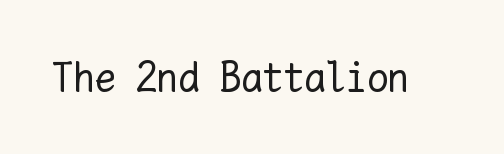
The image shows 42 px regular-weight type, upright, monospaced; set normal letter spacing, not underlined; low stroke contrast and a medium x-height.
